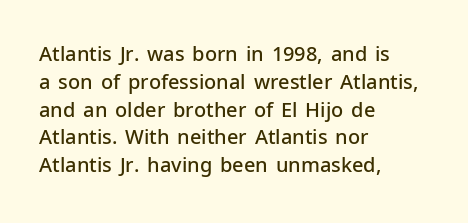
Q: Is the text bold? A: Semi-bold.
Q: Is the text italic (slanted)? A: No, it is upright.
Q: Is the text underlined? A: No.
Q: How is the paragraph aligned? A: Left-aligned.
Q: Is the spacing between letters normal or unusually wide? A: Normal.
Q: Is the spacing between lines tight, normal or loose? A: Normal.
